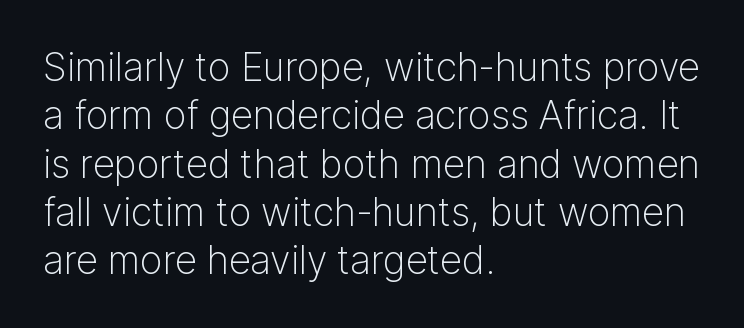
{"serif": "no", "italic": "no", "bold": "no", "weight": "light", "width": "normal", "stroke_contrast": "low", "x_height": "medium", "monospaced": "no", "underline": "no", "align": "left", "line_spacing_ratio": 1.24, "letter_spacing": "normal", "letter_spacing_em": 0.0, "glyph_px": 39}
